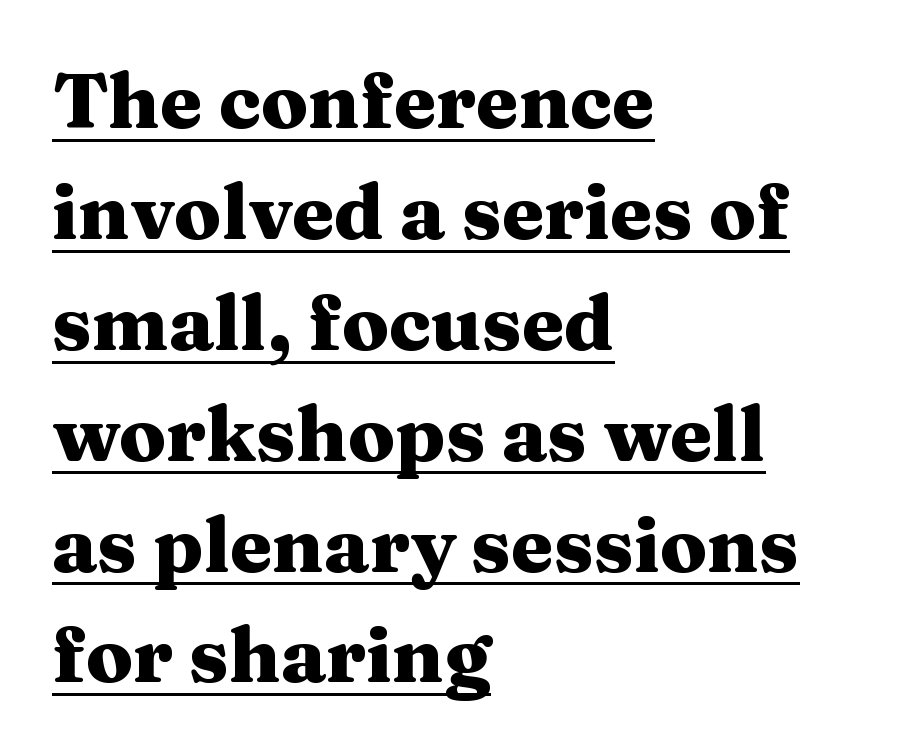
Notice how thick the strokes are: this is what a full bold looks like. Honestly, the underline is the first thing you notice here. The paragraph has a hard left edge and a soft right edge. Tracking here is standard; glyphs follow each other at the usual distance. These lines are composed in type with serifs. Horizontal bands of white between lines are of average thickness.
